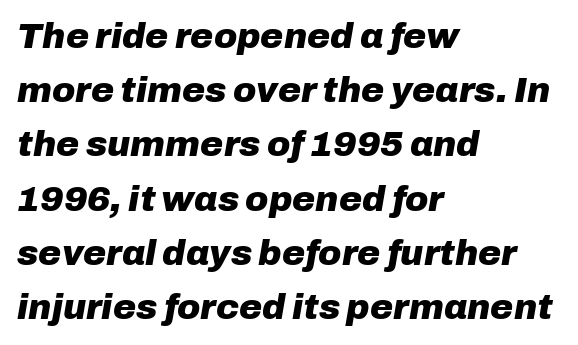
Q: Is the text bold? A: Yes.
Q: Is the text italic (slanted)? A: Yes, it leans right by about 10 degrees.
Q: Is the text underlined? A: No.
Q: How is the paragraph aligned? A: Left-aligned.
Q: Is the spacing between letters normal or unusually wide? A: Normal.
Q: Is the spacing between lines tight, normal or loose? A: Normal.
Q: Width (condensed, normal, or wide)? A: Normal.
Q: Stroke contrast? A: Low.
Q: x-height? A: Medium.
Q: Monospaced? A: No.
